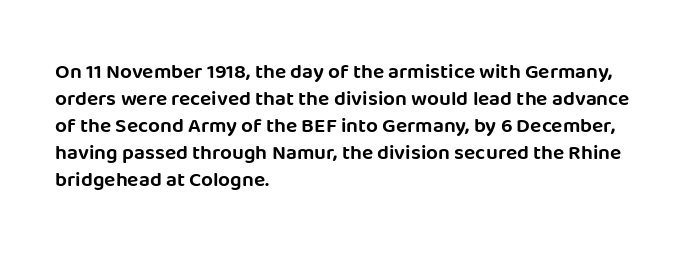
Q: Is the text italic (slanted)? A: No, it is upright.
Q: Is the text underlined? A: No.
Q: How is the paragraph aligned? A: Left-aligned.
Q: Is the spacing between letters normal or unusually wide? A: Normal.
Q: Is the spacing between lines tight, normal or loose? A: Normal.
